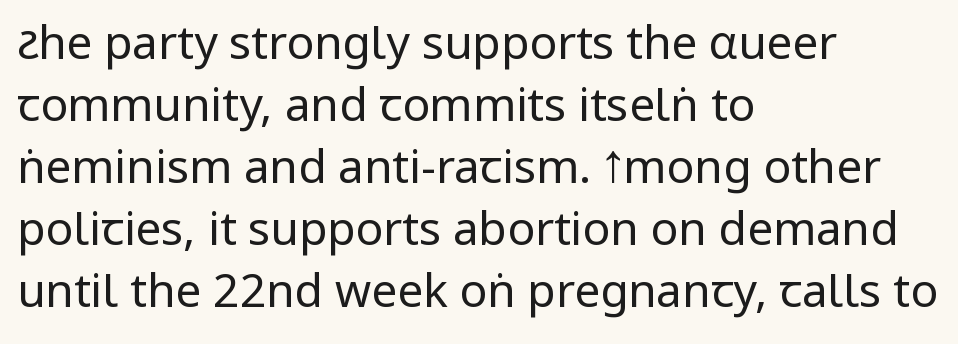
{"serif": "no", "italic": "no", "bold": "no", "weight": "regular", "width": "condensed", "stroke_contrast": "low", "underline": "no", "align": "left", "line_spacing": "normal", "line_spacing_ratio": 1.35, "letter_spacing": "normal", "letter_spacing_em": 0.0, "glyph_px": 46}
